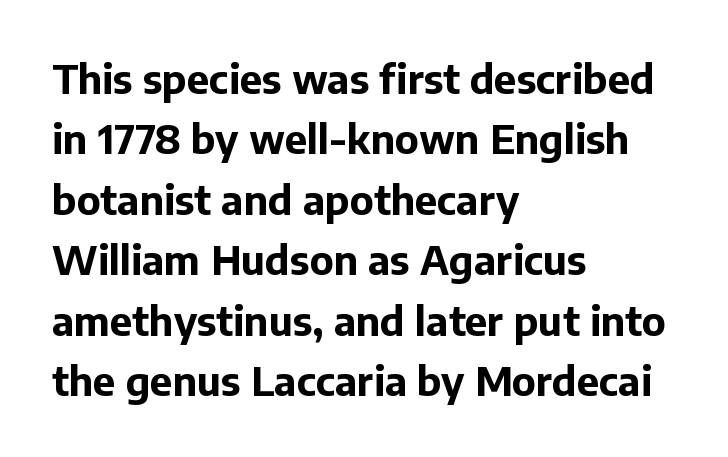
The image shows 40 px bold sans-serif type, upright; set left-aligned, normal line spacing (1.51x), normal letter spacing, not underlined; low stroke contrast and a medium x-height.
